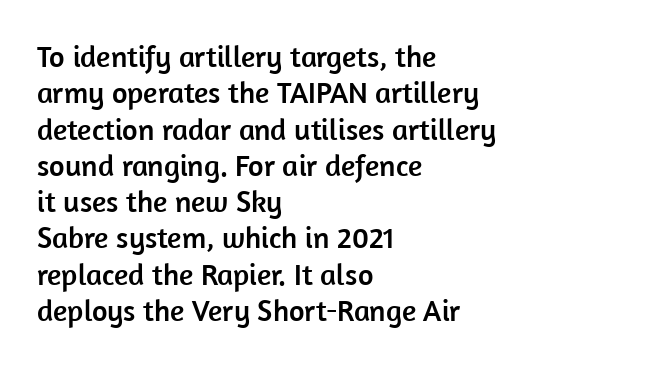
The image shows 30 px sans-serif type, upright; set left-aligned, line spacing 1.21x, normal letter spacing, not underlined; low stroke contrast and a medium x-height.
